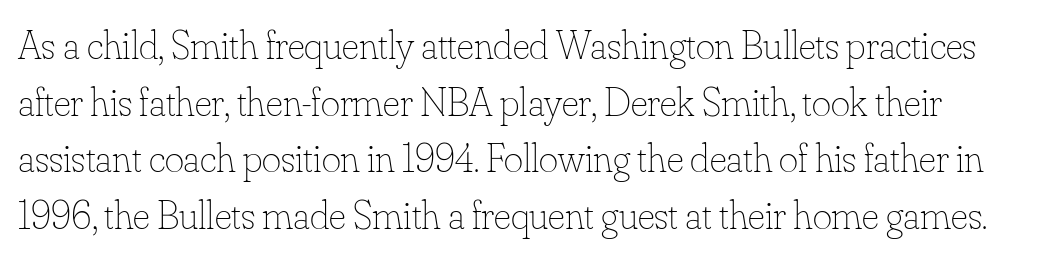
{"italic": "no", "bold": "no", "weight": "thin", "width": "normal", "stroke_contrast": "low", "x_height": "small", "monospaced": "no", "underline": "no", "line_spacing": "normal", "line_spacing_ratio": 1.38, "letter_spacing": "normal", "letter_spacing_em": 0.0, "glyph_px": 41}
